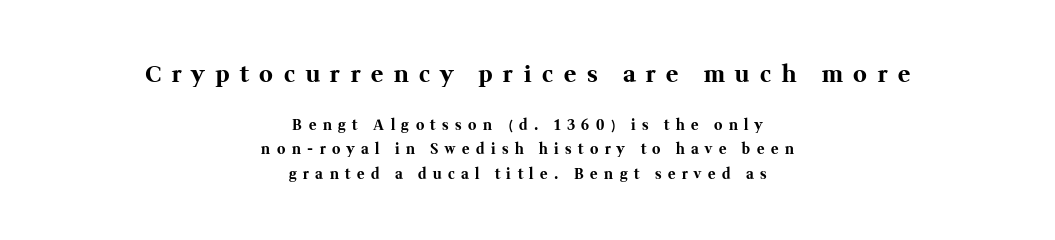
{"italic": "no", "bold": "yes", "underline": "no", "align": "center", "line_spacing_ratio": 1.75, "letter_spacing": "wide", "letter_spacing_em": 0.46, "larger_block": "first", "size_ratio": 1.64, "glyph_px": 23}
